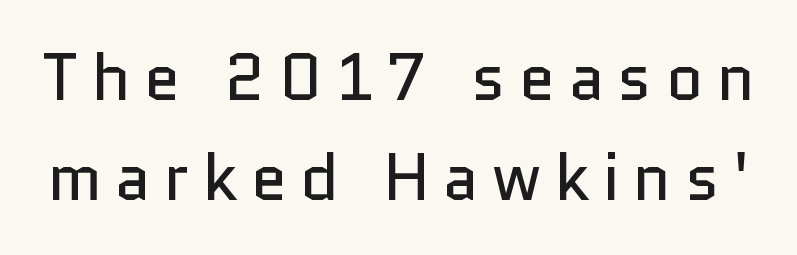
Every character sits straight up, as roman type does. Descender tails drop into unmarked territory. Characters follow at a spacing far wider than the type designer built in. How would I describe the line gaps? Plain and ordinary. The cut favours lightness, reaching ordinary text weight at its darkest. Nope, no serifs anywhere on these letters.
